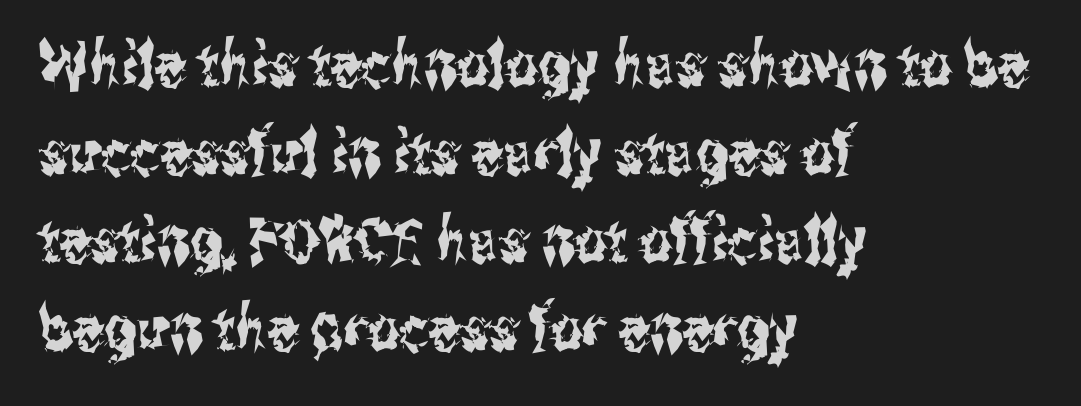
{"serif": "no", "italic": "no", "width": "condensed", "stroke_contrast": "medium", "x_height": "medium", "monospaced": "no", "underline": "no", "align": "left", "line_spacing": "normal", "line_spacing_ratio": 1.42, "letter_spacing": "normal", "letter_spacing_em": 0.0, "glyph_px": 62}
